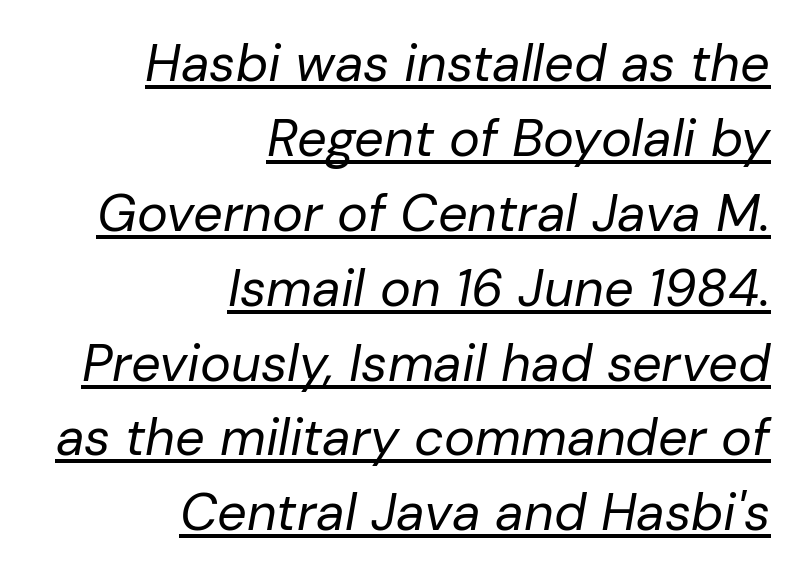
The image shows 52 px regular-weight type, italic (leaning right); set right-aligned, normal line spacing (1.44x), normal letter spacing, underlined; low stroke contrast and a medium x-height.
